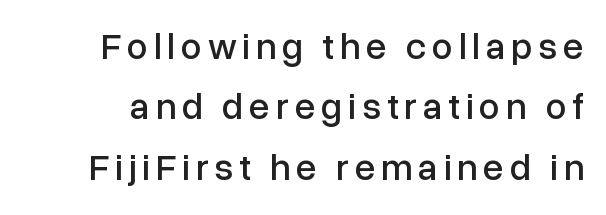
{"serif": "no", "italic": "no", "width": "normal", "stroke_contrast": "low", "x_height": "medium", "monospaced": "no", "underline": "no", "line_spacing": "normal", "line_spacing_ratio": 1.63, "glyph_px": 37}
